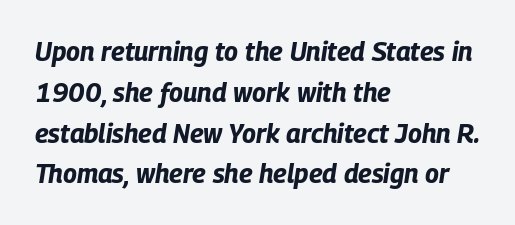
Q: Is the text bold? A: Yes.
Q: Is the text italic (slanted)? A: Yes, it leans right by about 9 degrees.
Q: Is the text underlined? A: No.
Q: How is the paragraph aligned? A: Left-aligned.
Q: Is the spacing between letters normal or unusually wide? A: Normal.
Q: Is the spacing between lines tight, normal or loose? A: Normal.
